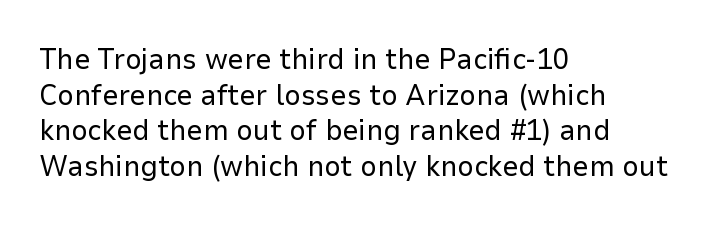
{"serif": "no", "italic": "no", "bold": "no", "weight": "regular", "width": "normal", "stroke_contrast": "low", "x_height": "medium", "monospaced": "no", "underline": "no", "align": "left", "line_spacing_ratio": 1.23, "letter_spacing": "normal", "letter_spacing_em": 0.0, "glyph_px": 29}
